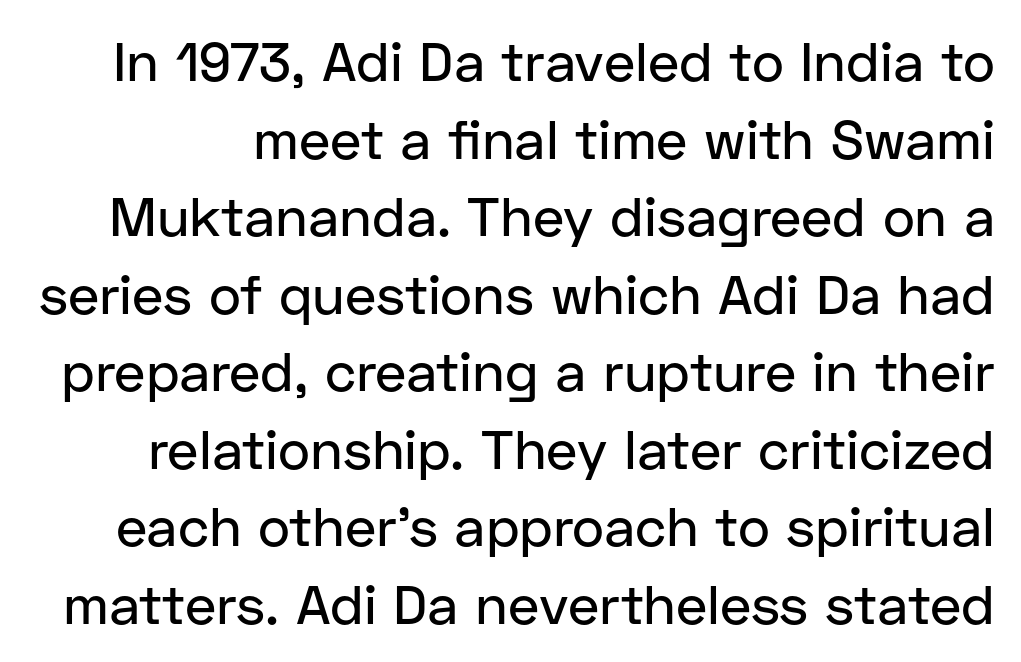
{"serif": "no", "italic": "no", "width": "normal", "stroke_contrast": "low", "x_height": "medium", "monospaced": "no", "underline": "no", "line_spacing": "normal", "line_spacing_ratio": 1.41, "letter_spacing": "normal", "letter_spacing_em": 0.0, "glyph_px": 55}
